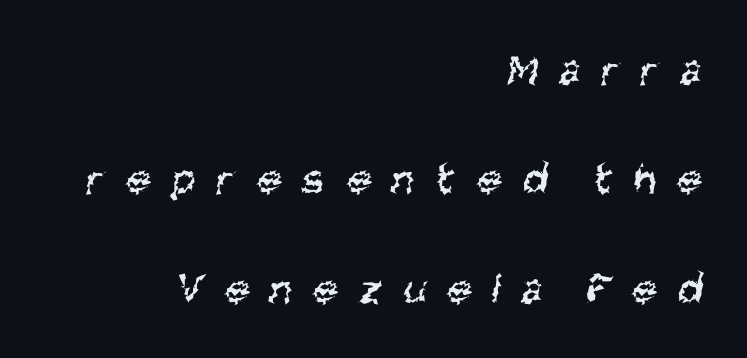
The image shows 45 px regular-weight, condensed sans-serif type; set right-aligned, loose line spacing (2.43x), unusually wide letter spacing (+0.47 em), not underlined; medium stroke contrast and a large x-height.
